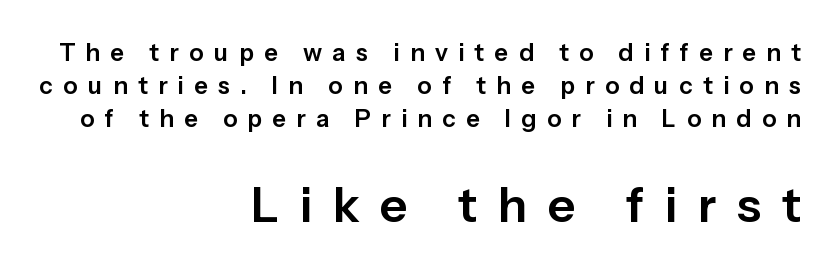
Q: Is the text italic (slanted)? A: No, it is upright.
Q: Is the typeface a serif or a sans-serif typeface? A: Sans-serif.
Q: Is the text underlined? A: No.
Q: How is the paragraph aligned? A: Right-aligned.
Q: Is the spacing between letters normal or unusually wide? A: Unusually wide.
Q: Is the spacing between lines tight, normal or loose? A: Normal.
Q: Which block of text is set in a larger size, the first (top) or the second (bottom)? A: The second (bottom) one.
Q: Width (condensed, normal, or wide)? A: Normal.
Q: Stroke contrast? A: Low.
Q: x-height? A: Medium.
Q: Monospaced? A: No.
